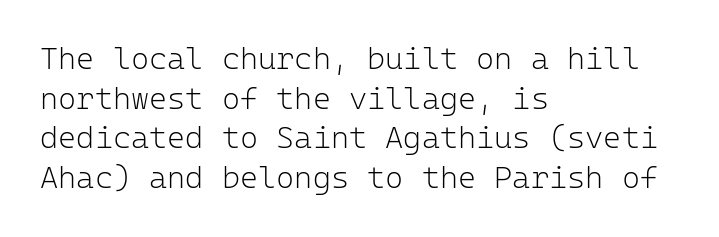
The image shows 31 px light sans-serif type, upright, monospaced; set left-aligned, normal line spacing (1.28x), normal letter spacing, not underlined; low stroke contrast and a medium x-height.
